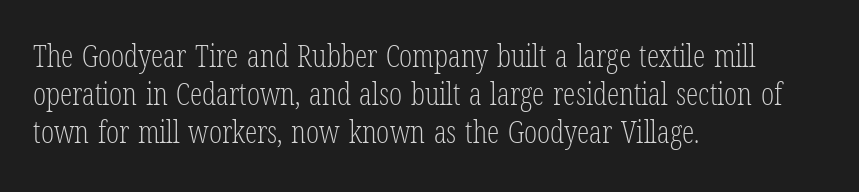
{"serif": "yes", "italic": "no", "bold": "no", "weight": "light", "width": "condensed", "stroke_contrast": "low", "x_height": "medium", "monospaced": "no", "underline": "no", "align": "left", "line_spacing_ratio": 1.22, "letter_spacing": "normal", "letter_spacing_em": 0.0, "glyph_px": 31}
